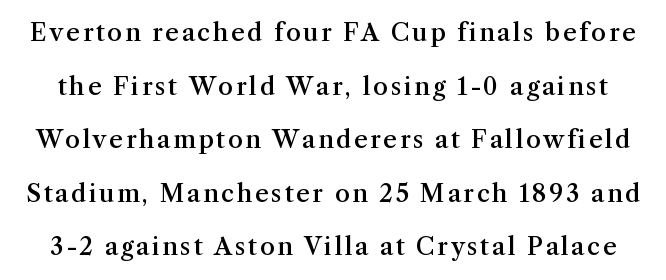
A fair bit of extra ink — the face is semibold, not bold. Check under the words: just untouched page. The vertical gap from one line to the next is large. In terms of posture, this sample is upright.
